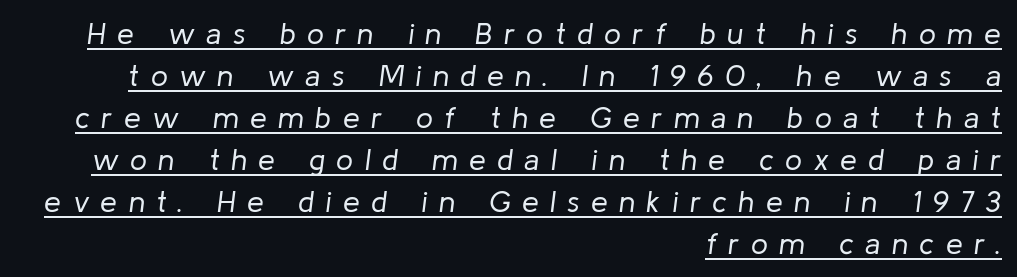
On a weight scale, this lands at 450 or below. The string is rendered with underlining switched on. Varying glyph widths throughout — classic text-font behaviour. The typography opts for an oblique posture over an upright one. The passage shown has open, widely tracked lettering throughout.
